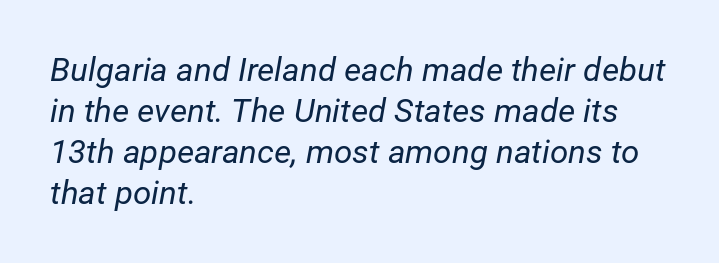
{"italic": "yes", "lean": "right", "slant_degrees": 12, "bold": "no", "weight": "regular", "width": "normal", "stroke_contrast": "low", "x_height": "medium", "monospaced": "no", "underline": "no", "align": "left", "line_spacing_ratio": 1.24, "letter_spacing": "normal", "letter_spacing_em": 0.0, "glyph_px": 33}
